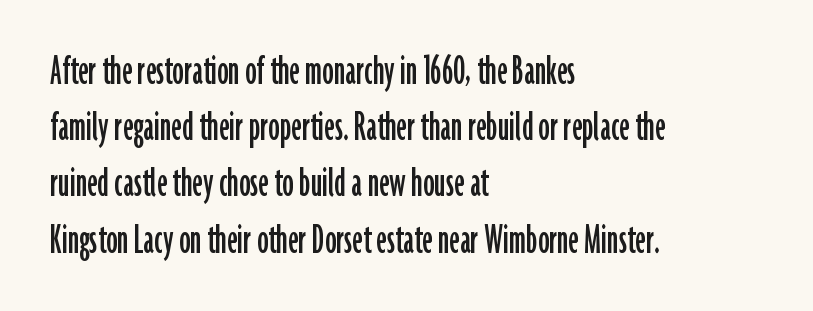
This sample has the flowing, uneven cadence of proportional lettering. Unmarked baselines from the first word to the last. Vertical strokes here are truly vertical. Students, note that the glyphs here touch the page at normal intervals. Serifs: no, the terminals of the letterforms are clean. The paragraph has a hard left edge and a soft right edge.
